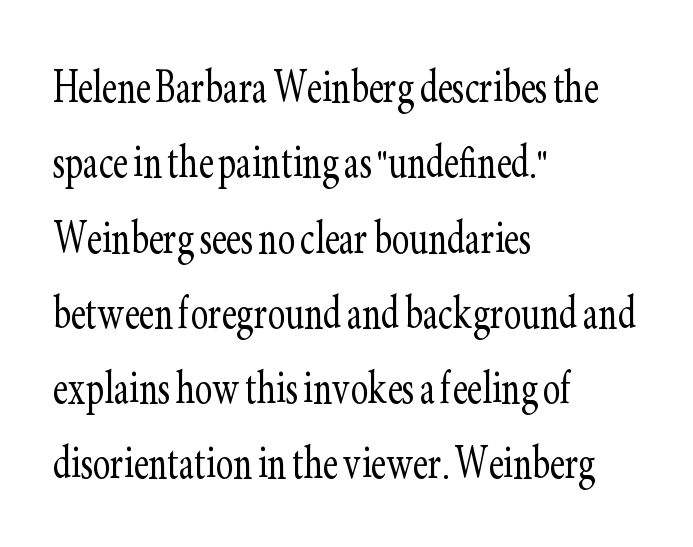
Q: Is the text bold? A: No.
Q: Is the text italic (slanted)? A: No, it is upright.
Q: Is the typeface a serif or a sans-serif typeface? A: Serif.
Q: Is the text underlined? A: No.
Q: How is the paragraph aligned? A: Left-aligned.
Q: Is the spacing between letters normal or unusually wide? A: Normal.
Q: Is the spacing between lines tight, normal or loose? A: Normal.
Q: Width (condensed, normal, or wide)? A: Condensed.
Q: Stroke contrast? A: Low.
Q: x-height? A: Small.
Q: Monospaced? A: No.
